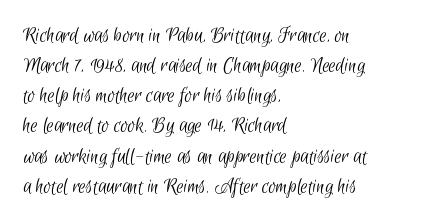
{"bold": "no", "underline": "no", "align": "left", "line_spacing": "normal", "line_spacing_ratio": 1.37, "letter_spacing": "normal", "letter_spacing_em": 0.0, "glyph_px": 22}
